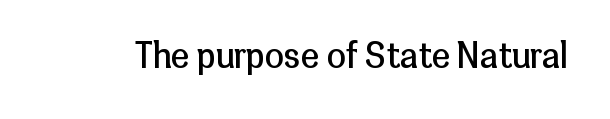
The rendering keeps characters at their native spacing. Serif or sans? Sans — the stroke terminals are bare. Heaviness? Minimal to ordinary, like unemphasized prose. This sample uses an upright cut, with every glyph sitting square on the baseline. Proportional: the letters do not fall into vertical columns. Glance below the letters and you will spot only blank space.
